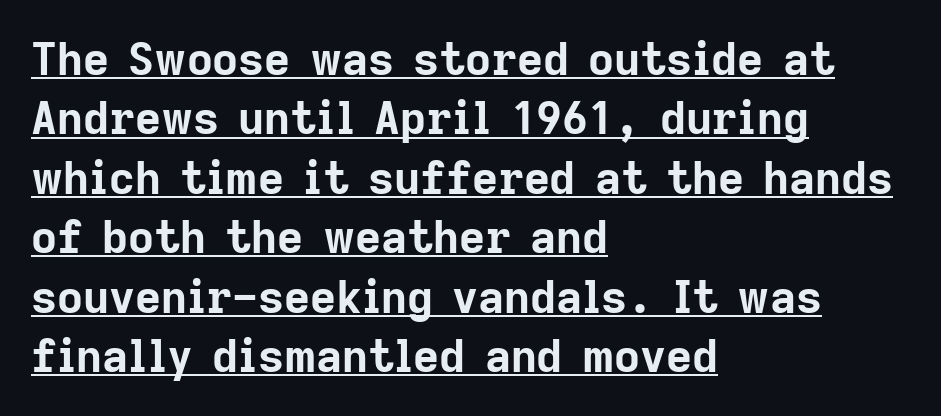
Q: Is the text bold? A: Yes.
Q: Is the text italic (slanted)? A: No, it is upright.
Q: Is the typeface a serif or a sans-serif typeface? A: Sans-serif.
Q: Is the text underlined? A: Yes.
Q: How is the paragraph aligned? A: Left-aligned.
Q: Is the spacing between letters normal or unusually wide? A: Normal.
Q: Is the spacing between lines tight, normal or loose? A: Normal.
Q: Width (condensed, normal, or wide)? A: Normal.
Q: Stroke contrast? A: Low.
Q: x-height? A: Medium.
Q: Monospaced? A: No.
